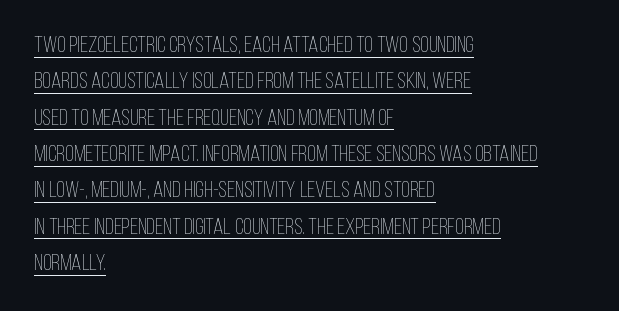
{"italic": "no", "bold": "no", "underline": "yes", "align": "left", "line_spacing": "normal", "line_spacing_ratio": 1.58, "letter_spacing": "normal", "letter_spacing_em": 0.0, "glyph_px": 23}
